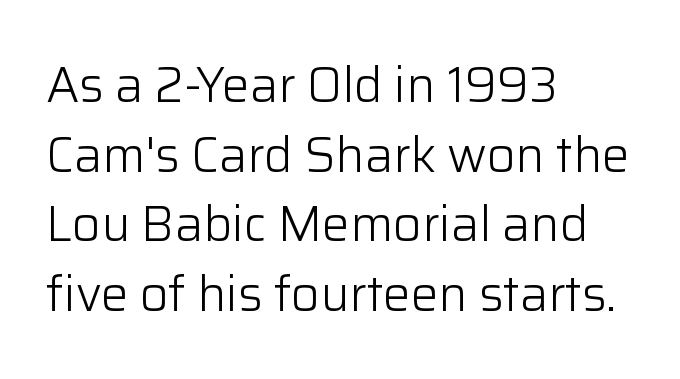
If you drew a line through each stem, it would be perfectly vertical. The vertical gap from one line to the next is medium. Standard letterfit; no display-style spreading of the glyphs. Letterform terminals end flat and unadorned throughout the passage. One-word summary of the alignment: left. Glance below the letters and you will spot only blank space.
